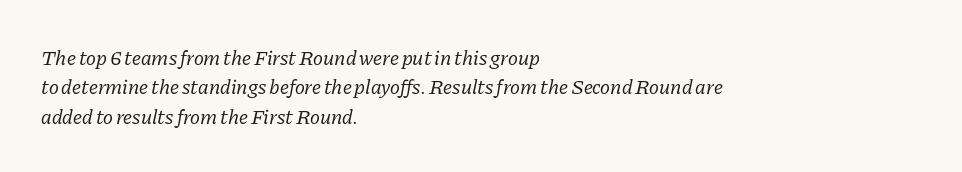
The image shows 21 px text type, italic (leaning right); set left-aligned, normal line spacing (1.4x), normal letter spacing, not underlined.
